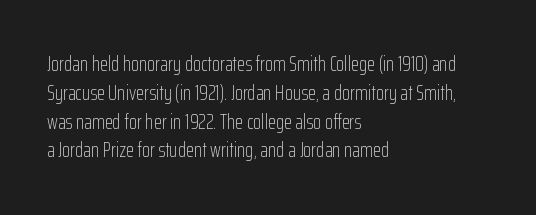
Each new line begins a customary step beneath the previous one. Stems here are at most as thick as an everyday book face. Words appear dense and cohesive because spacing is normal. Descenders hang freely into open space. The axis of the letterforms is exactly vertical.
